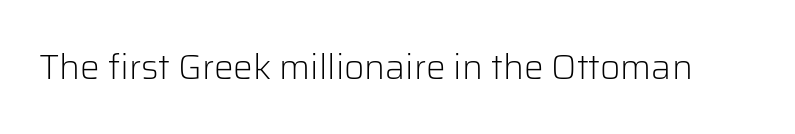
Q: Is the text bold? A: No.
Q: Is the text italic (slanted)? A: No, it is upright.
Q: Is the typeface a serif or a sans-serif typeface? A: Sans-serif.
Q: Is the text underlined? A: No.
Q: Is the spacing between letters normal or unusually wide? A: Normal.
Q: Width (condensed, normal, or wide)? A: Normal.
Q: Stroke contrast? A: Low.
Q: x-height? A: Medium.
Q: Monospaced? A: No.
